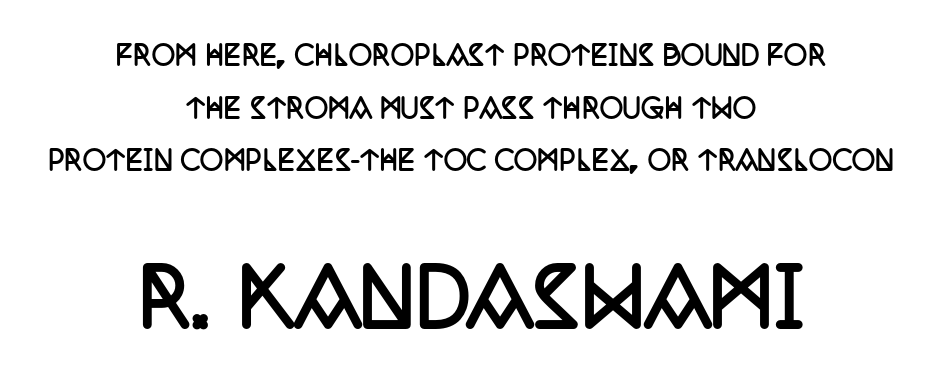
The face used here is seriffed, in the tradition of book romans. The designer dialed line spacing up above the default. This sample is center-justified, so both line endings float freely. Size hierarchy here favors the trailing block over the leading one. Rule under the text: the space is simply empty. What stands out about the letter spacing? Nothing — it is the standard amount.
